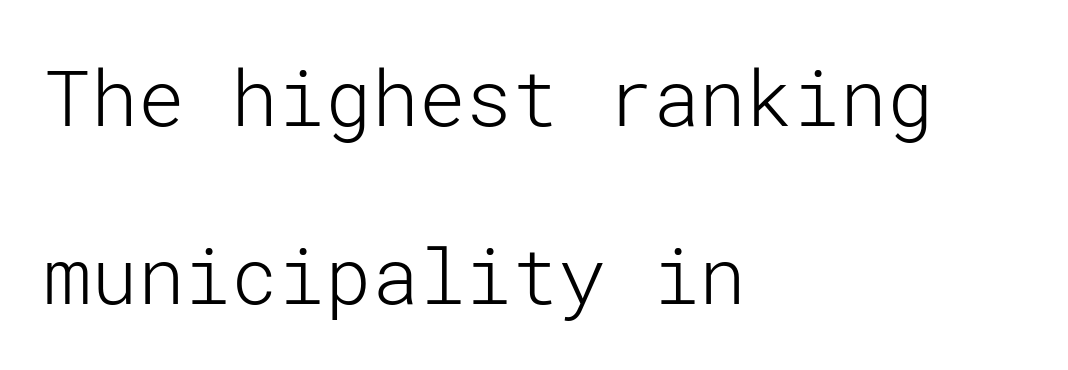
The image shows 78 px light sans-serif type, upright; set left-aligned, loose line spacing (2.28x), normal letter spacing, not underlined; low stroke contrast and a medium x-height.
